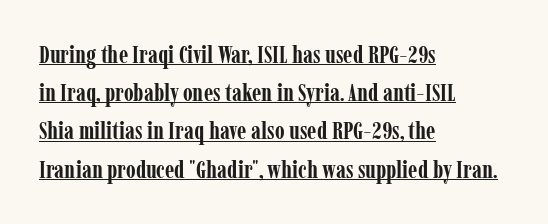
The image shows 25 px bold type, upright; set left-aligned, normal line spacing (1.53x), normal letter spacing, underlined.
